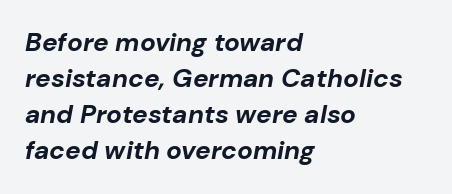
The image shows 26 px bold type, italic (leaning right); set left-aligned, normal line spacing (1.39x), normal letter spacing, not underlined.
